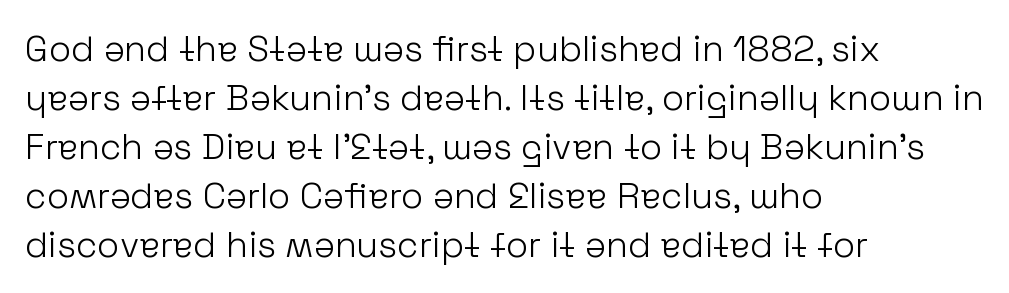
If you measured baseline to baseline, you'd find a middling distance. The strokes are not fattened; the text isn't bold. Honestly, there is no underline to notice here at all. This sample uses plain, unmodified letter spacing. The typography opts for an upright posture over an oblique one. The passage shown is typed in a proportional face where columns would drift.
